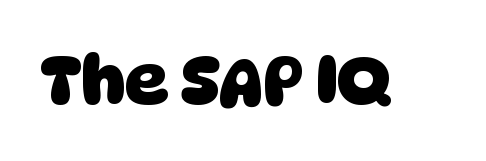
{"serif": "no", "bold": "yes", "weight": "heavy", "width": "normal", "stroke_contrast": "low", "x_height": "large", "monospaced": "no", "underline": "no", "letter_spacing": "normal", "letter_spacing_em": 0.0, "glyph_px": 67}
